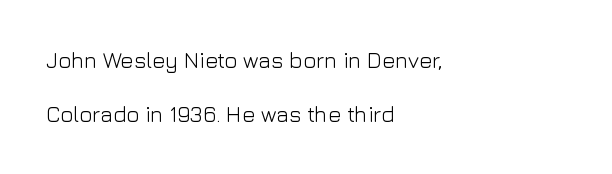
Q: Is the text bold? A: No.
Q: Is the text italic (slanted)? A: No, it is upright.
Q: Is the text underlined? A: No.
Q: How is the paragraph aligned? A: Left-aligned.
Q: Is the spacing between letters normal or unusually wide? A: Normal.
Q: Is the spacing between lines tight, normal or loose? A: Loose.
